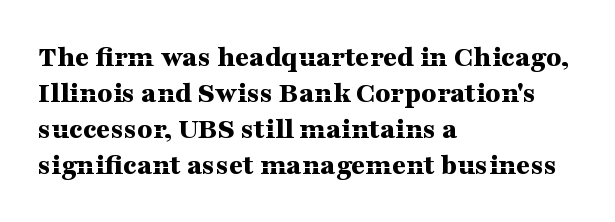
Q: Is the text bold? A: Yes.
Q: Is the text italic (slanted)? A: No, it is upright.
Q: Is the typeface a serif or a sans-serif typeface? A: Serif.
Q: Is the text underlined? A: No.
Q: How is the paragraph aligned? A: Left-aligned.
Q: Is the spacing between letters normal or unusually wide? A: Normal.
Q: Width (condensed, normal, or wide)? A: Wide.
Q: Stroke contrast? A: Medium.
Q: x-height? A: Medium.
Q: Monospaced? A: No.
